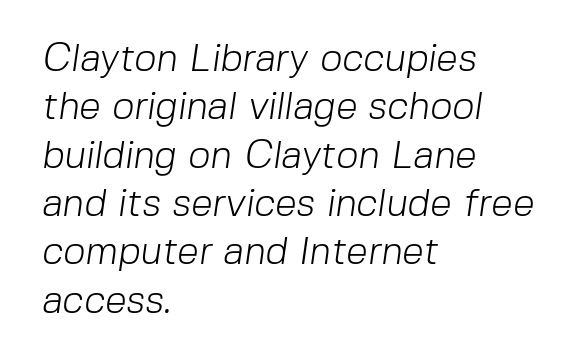
{"serif": "no", "bold": "no", "weight": "light", "width": "normal", "stroke_contrast": "low", "x_height": "medium", "monospaced": "no", "underline": "no", "align": "left", "line_spacing_ratio": 1.24, "letter_spacing": "normal", "letter_spacing_em": 0.0, "glyph_px": 39}
